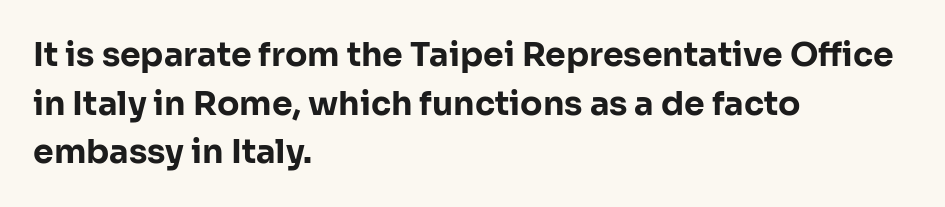
Q: Is the text bold? A: Yes.
Q: Is the text italic (slanted)? A: No, it is upright.
Q: Is the typeface a serif or a sans-serif typeface? A: Sans-serif.
Q: Is the text underlined? A: No.
Q: How is the paragraph aligned? A: Left-aligned.
Q: Is the spacing between letters normal or unusually wide? A: Normal.
Q: Is the spacing between lines tight, normal or loose? A: Normal.
Q: Width (condensed, normal, or wide)? A: Normal.
Q: Stroke contrast? A: Low.
Q: x-height? A: Medium.
Q: Monospaced? A: No.
